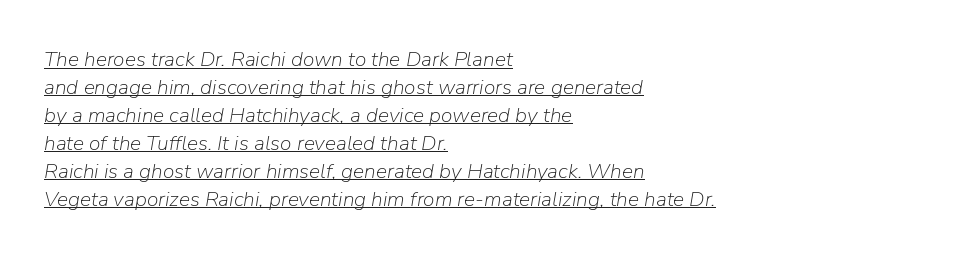
Summary of vertical rhythm: regular, with standard interline spacing. This rendering leaves character spacing at its baseline value. The typeface has the unassuming heft of standard copy or less. Slanted lettering throughout. The face used here appears with an underline applied.
